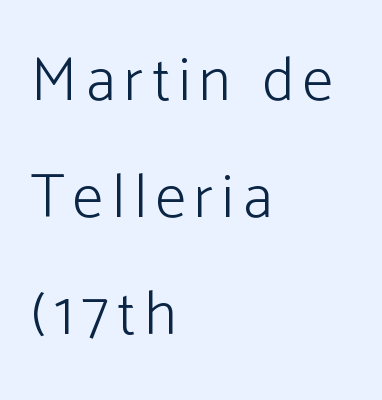
Q: Is the text bold? A: No.
Q: Is the text italic (slanted)? A: No, it is upright.
Q: Is the typeface a serif or a sans-serif typeface? A: Sans-serif.
Q: Is the text underlined? A: No.
Q: How is the paragraph aligned? A: Left-aligned.
Q: Width (condensed, normal, or wide)? A: Normal.
Q: Stroke contrast? A: Low.
Q: x-height? A: Medium.
Q: Monospaced? A: No.
